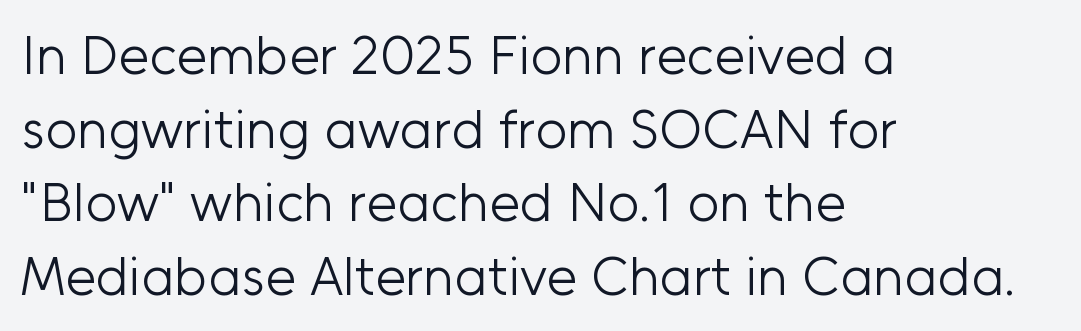
{"serif": "no", "italic": "no", "bold": "no", "weight": "light", "width": "normal", "stroke_contrast": "low", "x_height": "medium", "monospaced": "no", "underline": "no", "align": "left", "line_spacing": "normal", "line_spacing_ratio": 1.34, "letter_spacing": "normal", "letter_spacing_em": 0.0, "glyph_px": 55}
